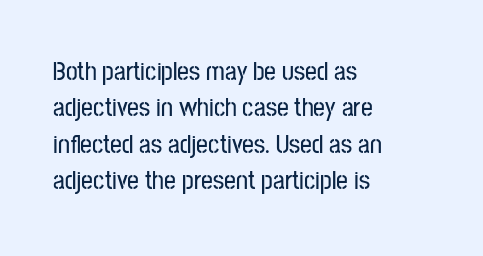
Each line starts at the same left margin while the right side varies. There is no visible air inserted between adjacent glyphs. Baseline-to-baseline distance is the conventional proportion of letter height. No italicization has been applied; the sample stays upright.
